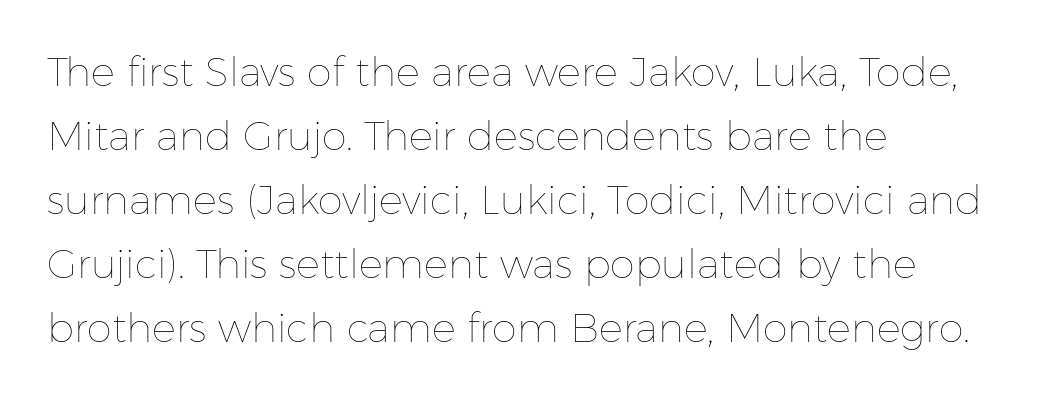
The image shows 40 px thin type, upright; set left-aligned, normal line spacing (1.6x), normal letter spacing, not underlined; low stroke contrast and a medium x-height.
